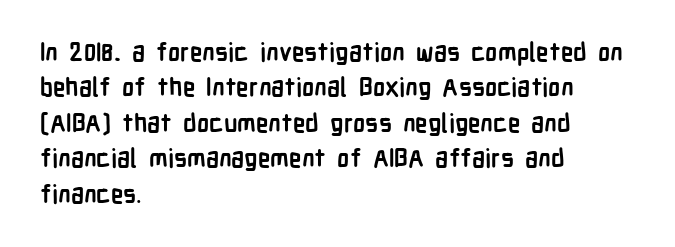
The strokes are fattened all the way to bold. Does the copy run flush right? No — it runs flush left. The face used here is rendered with its standard letterfit. Does the leading feel generous? No, just average. The typography opts for an upright posture over an oblique one.
